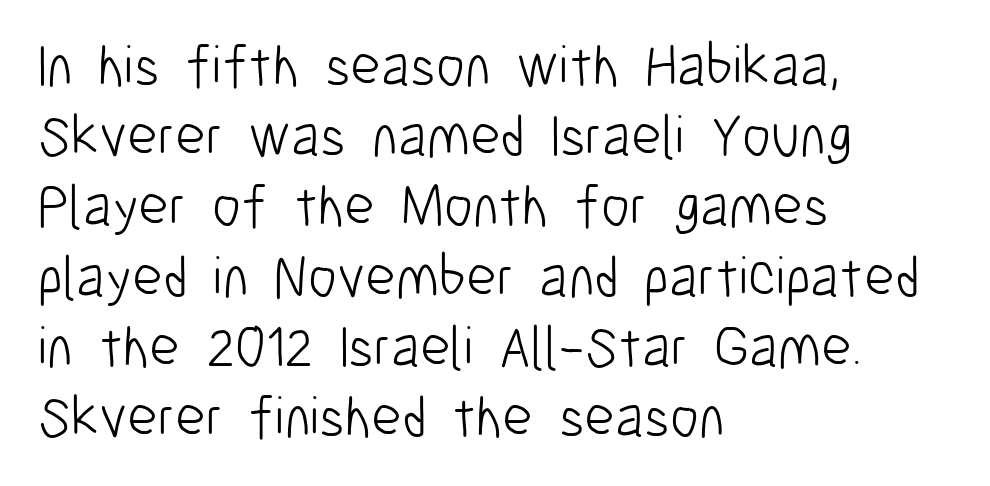
The image shows 58 px light, condensed sans-serif type, upright; set left-aligned, line spacing 1.21x, normal letter spacing, not underlined; low stroke contrast and a medium x-height.
